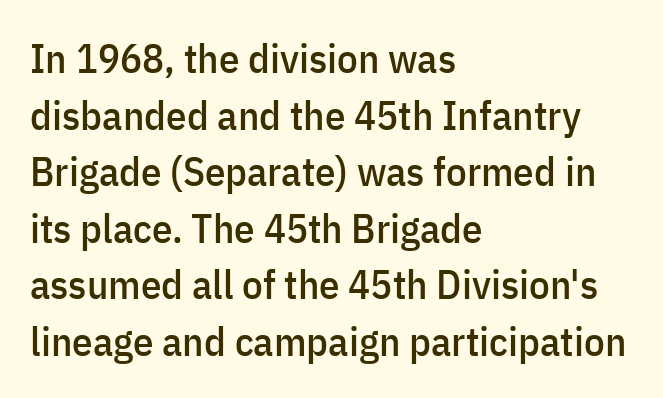
Q: Is the text italic (slanted)? A: No, it is upright.
Q: Is the typeface a serif or a sans-serif typeface? A: Sans-serif.
Q: Is the text underlined? A: No.
Q: How is the paragraph aligned? A: Left-aligned.
Q: Is the spacing between letters normal or unusually wide? A: Normal.
Q: Is the spacing between lines tight, normal or loose? A: Normal.
Q: Width (condensed, normal, or wide)? A: Condensed.
Q: Stroke contrast? A: Low.
Q: x-height? A: Medium.
Q: Monospaced? A: No.
